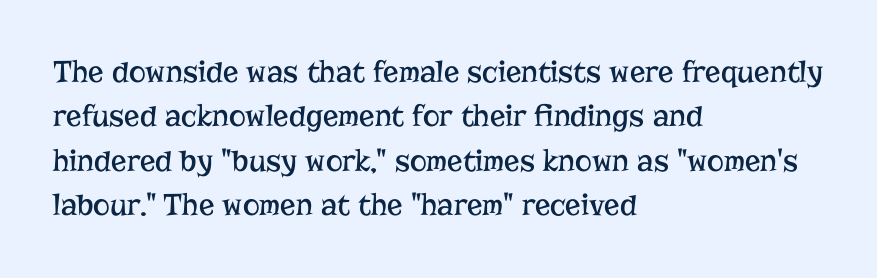
You can tell it's not italic because the verticals are truly vertical. This is serif lettering, the kind often seen in printed books. A typesetter would call this proportional, since set widths differ per character. The string is rendered with underlining switched off. What stands out about the letter spacing? Nothing — it is the standard amount.
